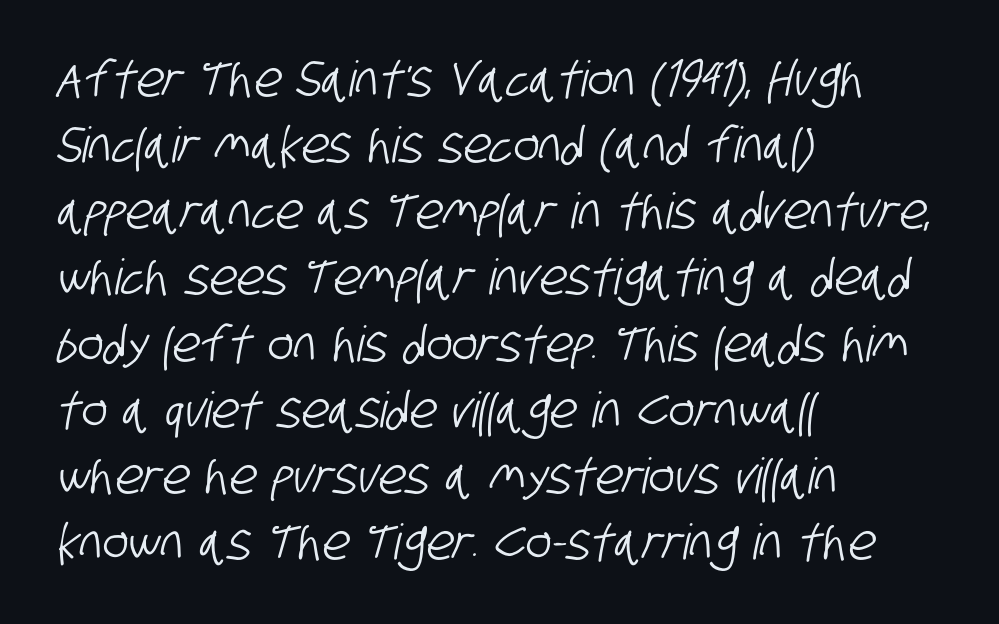
These lines stack with their left ends in a neat column. Standard letterfit; no display-style spreading of the glyphs. To sum up the face: it is a sans, with no serifs. Looks like regular typesetting: each glyph gets only the width it needs.
